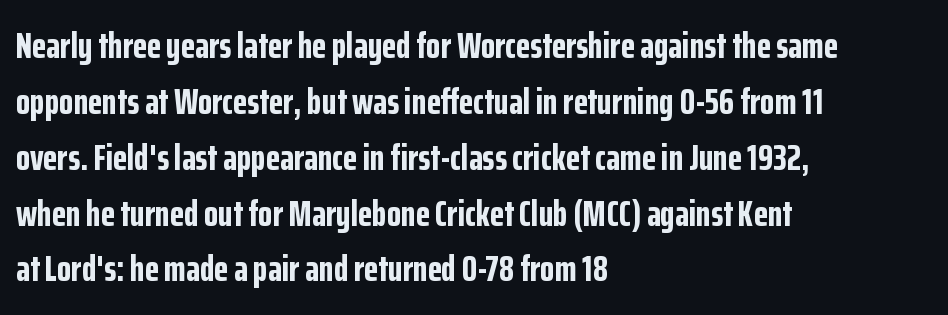
This is the regular roman posture of the typeface. Inter-character spacing is left at the font's built-in metrics. Character widths vary here, with narrow letters taking less room than wide ones. The passage is arranged the way most books set body copy — flush left.
